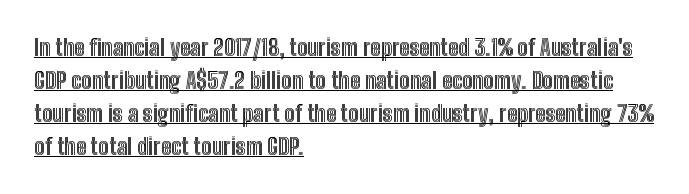
There is no visible air inserted between adjacent glyphs. Posture: upright roman. One glance says typical: line gaps are just what's usual. A typographer would call this underscored text.
